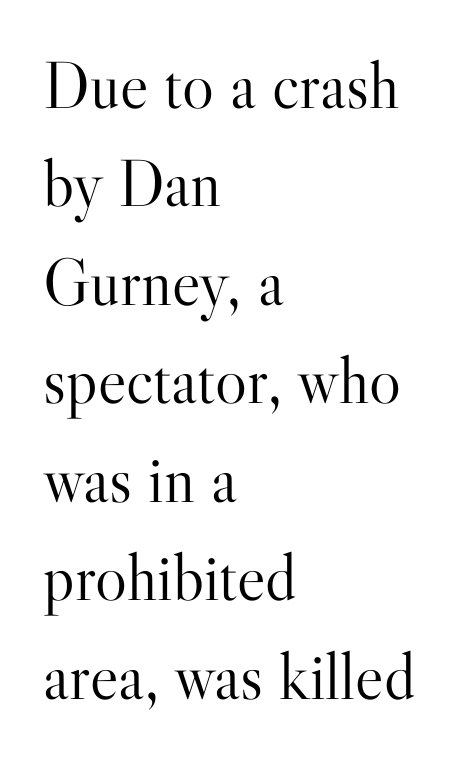
The image shows 67 px light serif type, upright; set left-aligned, normal line spacing (1.47x), normal letter spacing, not underlined; high stroke contrast and a small x-height.
